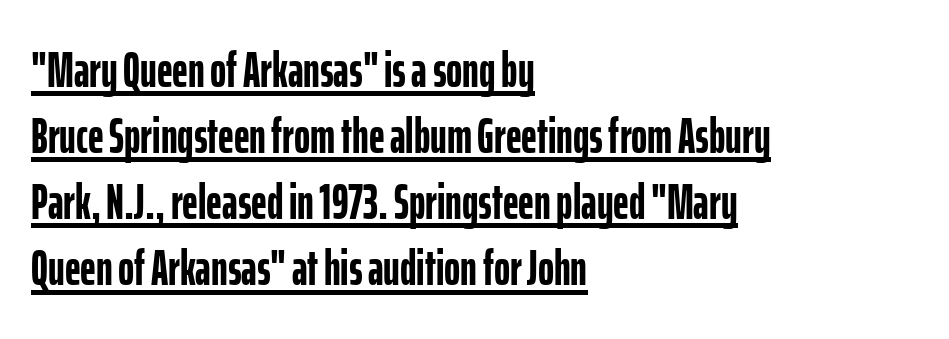
Q: Is the text bold? A: Yes.
Q: Is the text italic (slanted)? A: No, it is upright.
Q: Is the typeface a serif or a sans-serif typeface? A: Sans-serif.
Q: Is the text underlined? A: Yes.
Q: How is the paragraph aligned? A: Left-aligned.
Q: Is the spacing between letters normal or unusually wide? A: Normal.
Q: Is the spacing between lines tight, normal or loose? A: Normal.
Q: Width (condensed, normal, or wide)? A: Condensed.
Q: Stroke contrast? A: Low.
Q: x-height? A: Medium.
Q: Monospaced? A: No.
